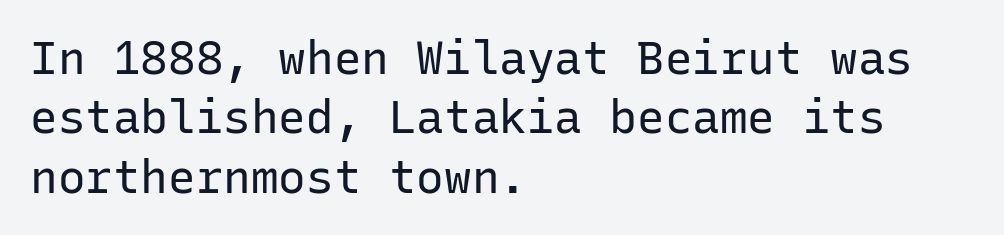
Q: Is the text bold? A: No.
Q: Is the text italic (slanted)? A: No, it is upright.
Q: Is the typeface a serif or a sans-serif typeface? A: Sans-serif.
Q: Is the text underlined? A: No.
Q: How is the paragraph aligned? A: Left-aligned.
Q: Is the spacing between letters normal or unusually wide? A: Normal.
Q: Is the spacing between lines tight, normal or loose? A: Normal.
Q: Width (condensed, normal, or wide)? A: Normal.
Q: Stroke contrast? A: Low.
Q: x-height? A: Medium.
Q: Monospaced? A: Yes.
